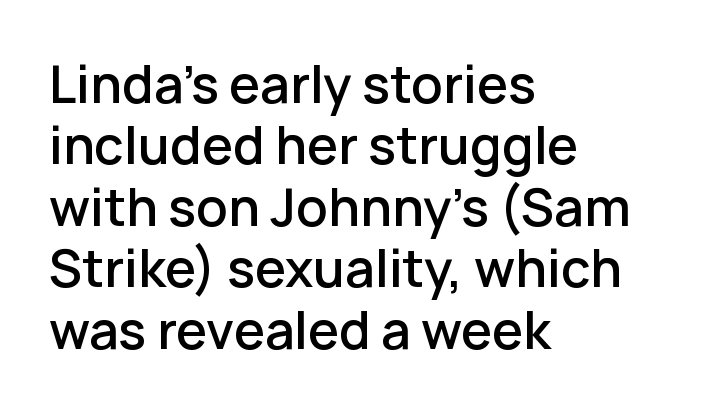
{"serif": "no", "italic": "no", "bold": "semi", "weight": "semibold", "width": "normal", "stroke_contrast": "low", "x_height": "medium", "monospaced": "no", "underline": "no", "align": "left", "line_spacing_ratio": 1.23, "letter_spacing": "normal", "letter_spacing_em": 0.0, "glyph_px": 50}
